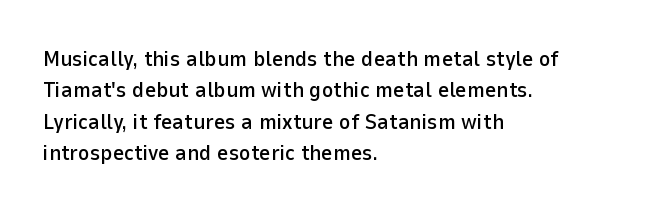
The image shows 22 px text type, upright; set left-aligned, normal line spacing (1.43x), normal letter spacing, not underlined.
